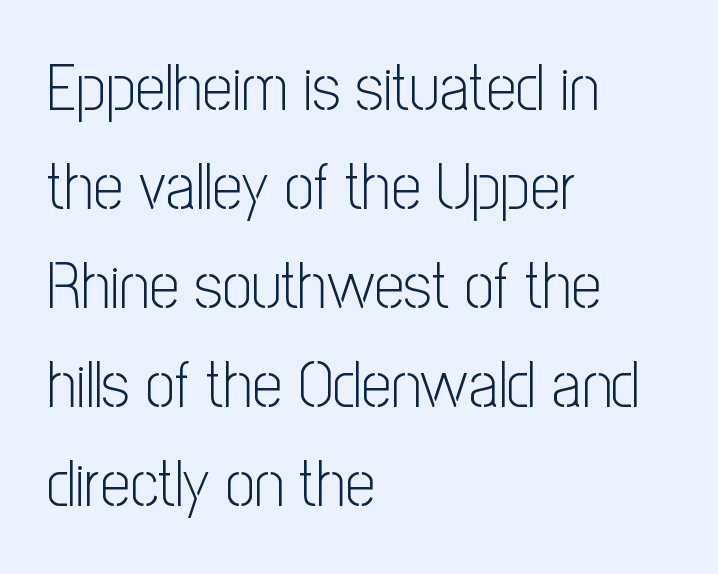
Q: Is the text bold? A: No.
Q: Is the text italic (slanted)? A: No, it is upright.
Q: Is the typeface a serif or a sans-serif typeface? A: Sans-serif.
Q: Is the text underlined? A: No.
Q: How is the paragraph aligned? A: Left-aligned.
Q: Is the spacing between letters normal or unusually wide? A: Normal.
Q: Is the spacing between lines tight, normal or loose? A: Normal.
Q: Width (condensed, normal, or wide)? A: Condensed.
Q: Stroke contrast? A: Low.
Q: x-height? A: Medium.
Q: Monospaced? A: No.
